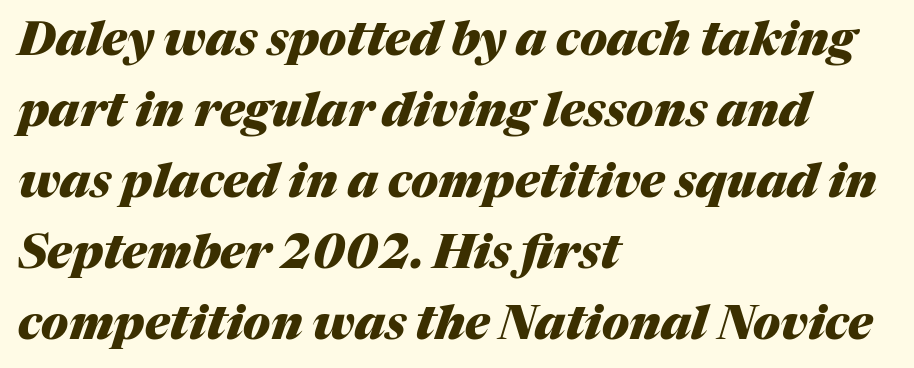
Q: Is the text bold? A: Yes.
Q: Is the text italic (slanted)? A: Yes, it leans right by about 17 degrees.
Q: Is the text underlined? A: No.
Q: How is the paragraph aligned? A: Left-aligned.
Q: Is the spacing between letters normal or unusually wide? A: Normal.
Q: Is the spacing between lines tight, normal or loose? A: Normal.
Q: Width (condensed, normal, or wide)? A: Normal.
Q: Stroke contrast? A: Medium.
Q: x-height? A: Medium.
Q: Monospaced? A: No.
